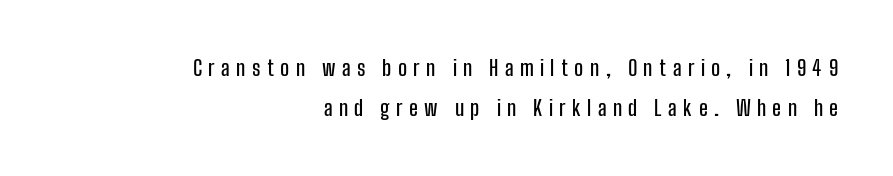
{"italic": "no", "underline": "no", "align": "right", "line_spacing": "loose", "line_spacing_ratio": 1.9, "letter_spacing": "wide", "letter_spacing_em": 0.3, "glyph_px": 21}
